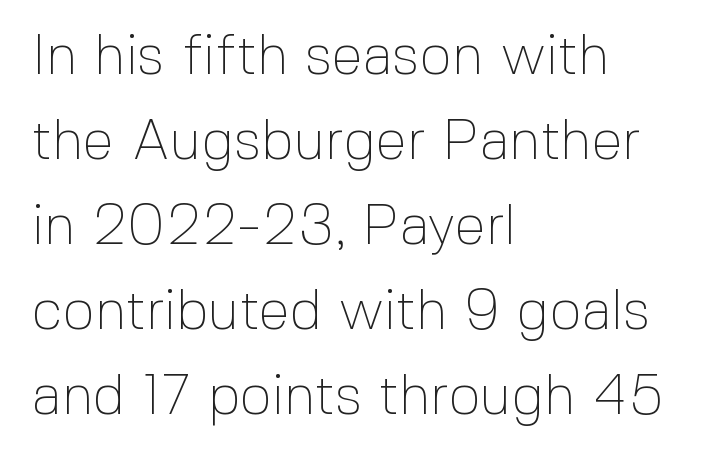
The image shows 56 px thin sans-serif type, upright; set left-aligned, normal line spacing (1.52x), normal letter spacing, not underlined; a medium x-height.
